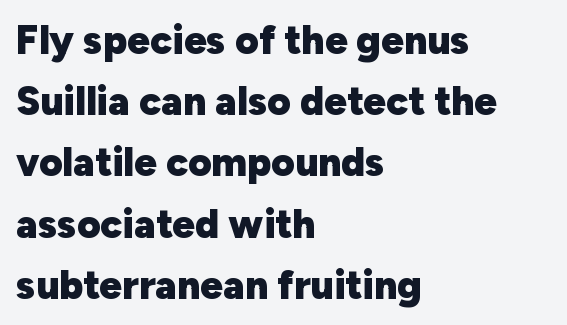
The image shows 40 px heavy sans-serif type, upright; set left-aligned, normal line spacing (1.53x), normal letter spacing, not underlined; low stroke contrast and a medium x-height.
